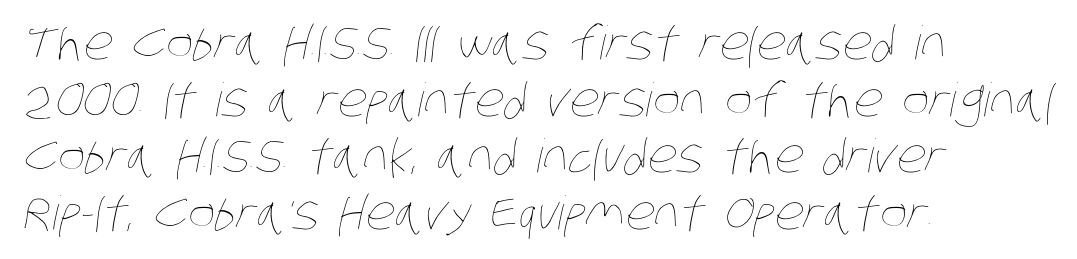
Q: Is the text bold? A: No.
Q: Is the text underlined? A: No.
Q: How is the paragraph aligned? A: Left-aligned.
Q: Is the spacing between letters normal or unusually wide? A: Normal.
Q: Width (condensed, normal, or wide)? A: Condensed.
Q: Stroke contrast? A: Low.
Q: x-height? A: Large.
Q: Monospaced? A: No.
